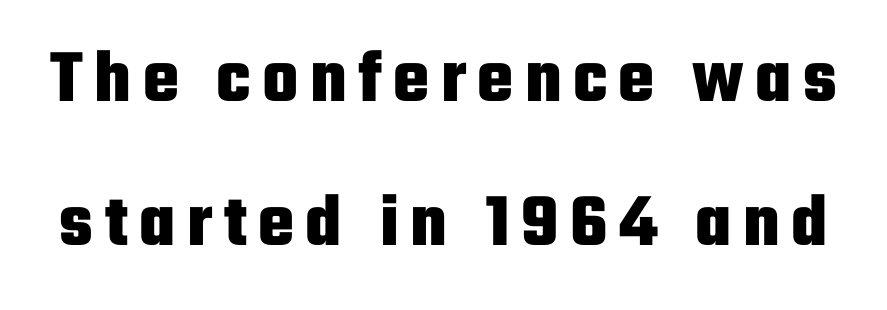
Q: Is the text bold? A: Yes.
Q: Is the text italic (slanted)? A: No, it is upright.
Q: Is the typeface a serif or a sans-serif typeface? A: Sans-serif.
Q: Is the text underlined? A: No.
Q: Width (condensed, normal, or wide)? A: Condensed.
Q: Stroke contrast? A: Low.
Q: x-height? A: Medium.
Q: Monospaced? A: No.
